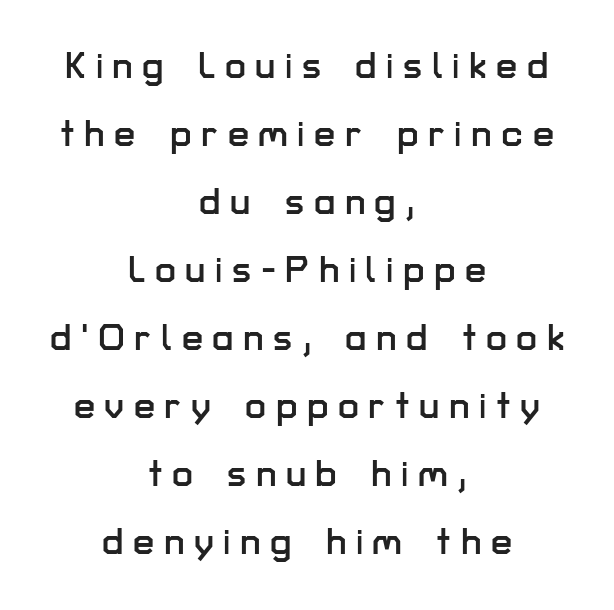
Q: Is the text italic (slanted)? A: No, it is upright.
Q: Is the typeface a serif or a sans-serif typeface? A: Sans-serif.
Q: Is the text underlined? A: No.
Q: How is the paragraph aligned? A: Centered.
Q: Is the spacing between letters normal or unusually wide? A: Unusually wide.
Q: Width (condensed, normal, or wide)? A: Normal.
Q: Stroke contrast? A: Low.
Q: x-height? A: Medium.
Q: Monospaced? A: No.
